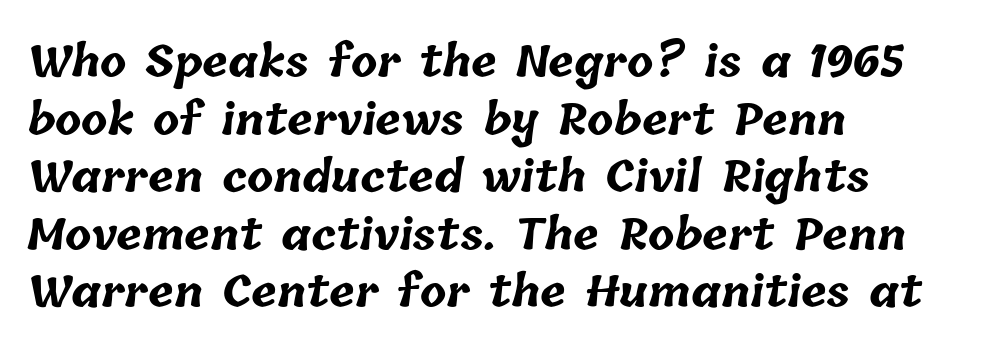
Q: Is the text bold? A: Yes.
Q: Is the text underlined? A: No.
Q: How is the paragraph aligned? A: Left-aligned.
Q: Is the spacing between letters normal or unusually wide? A: Normal.
Q: Is the spacing between lines tight, normal or loose? A: Normal.
Q: Width (condensed, normal, or wide)? A: Normal.
Q: Stroke contrast? A: Low.
Q: x-height? A: Medium.
Q: Monospaced? A: No.
